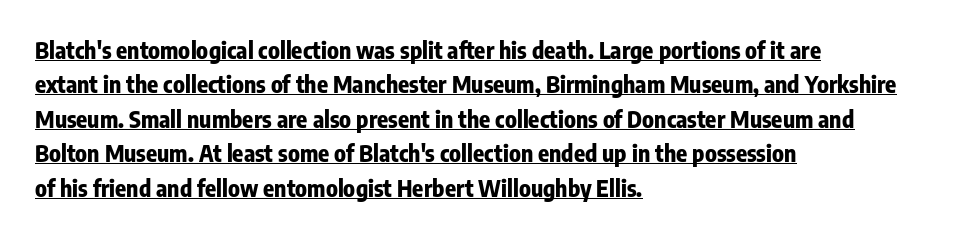
The image shows 23 px bold type, upright; set left-aligned, normal line spacing (1.5x), normal letter spacing, underlined.
